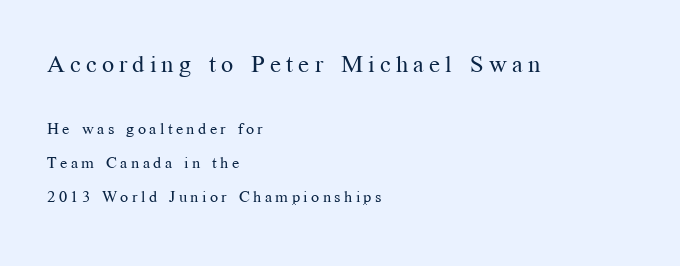
{"italic": "no", "bold": "no", "underline": "no", "align": "left", "line_spacing": "loose", "line_spacing_ratio": 2.12, "letter_spacing": "wide", "letter_spacing_em": 0.21, "larger_block": "first", "size_ratio": 1.5, "glyph_px": 24}
